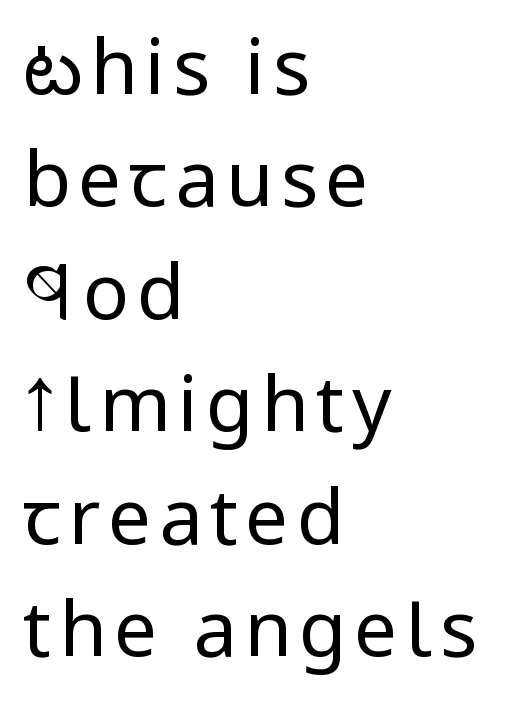
The image shows 77 px regular-weight, condensed sans-serif type, upright; set left-aligned, normal line spacing (1.46x), not underlined; low stroke contrast and a large x-height.
